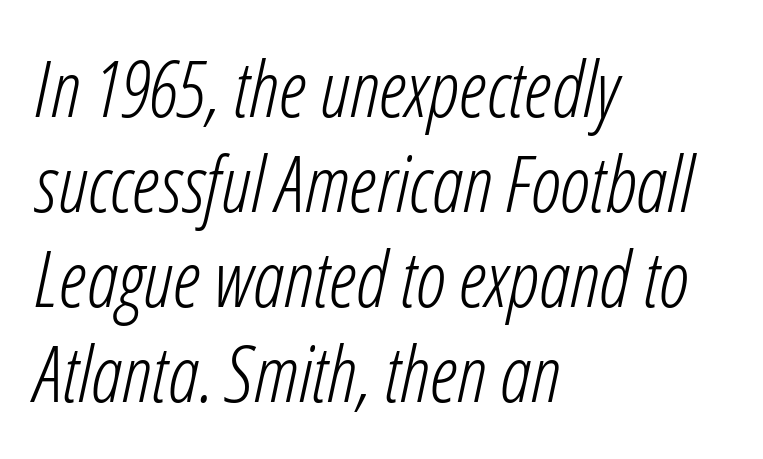
Q: Is the text bold? A: No.
Q: Is the text italic (slanted)? A: Yes, it leans right by about 12 degrees.
Q: Is the text underlined? A: No.
Q: How is the paragraph aligned? A: Left-aligned.
Q: Is the spacing between letters normal or unusually wide? A: Normal.
Q: Width (condensed, normal, or wide)? A: Condensed.
Q: Stroke contrast? A: Low.
Q: x-height? A: Medium.
Q: Monospaced? A: No.
